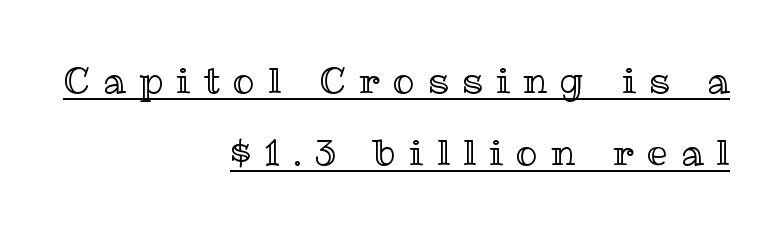
The image shows 36 px text type, upright; set right-aligned, loose line spacing (2.0x), unusually wide letter spacing (+0.37 em), underlined; a medium x-height.
